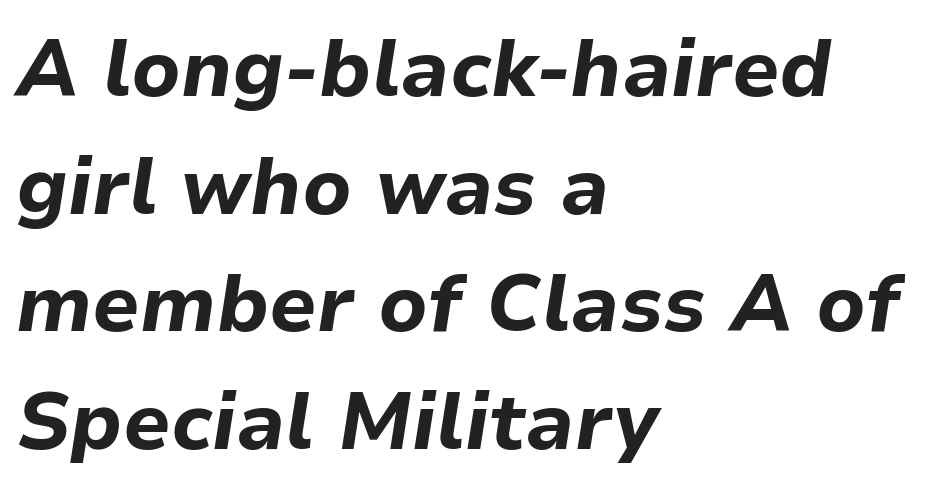
{"italic": "yes", "lean": "right", "slant_degrees": 9, "bold": "yes", "weight": "bold", "width": "normal", "stroke_contrast": "low", "x_height": "medium", "monospaced": "no", "underline": "no", "align": "left", "line_spacing": "normal", "line_spacing_ratio": 1.49, "letter_spacing": "normal", "letter_spacing_em": 0.0, "glyph_px": 79}
